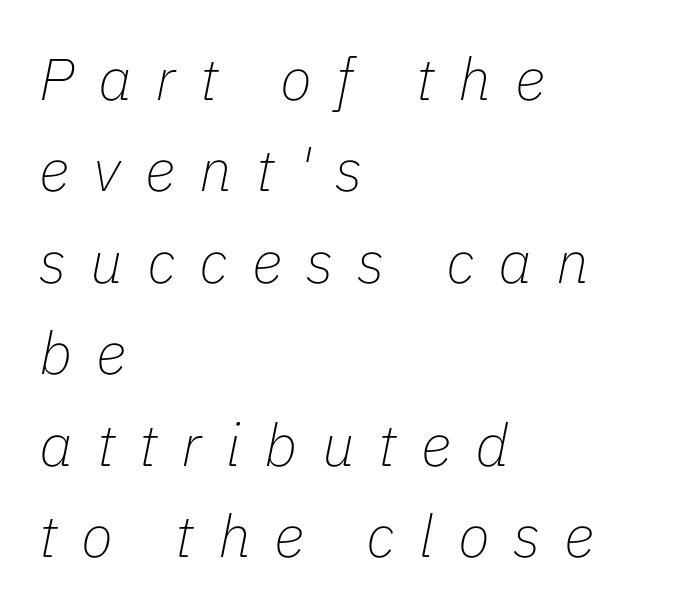
The weight would be labelled regular, book, light, or lighter still. Slant detected: the letters are inclined. Character widths vary here, with narrow letters taking less room than wide ones. Casual observation: everything's shoved over to the left.
